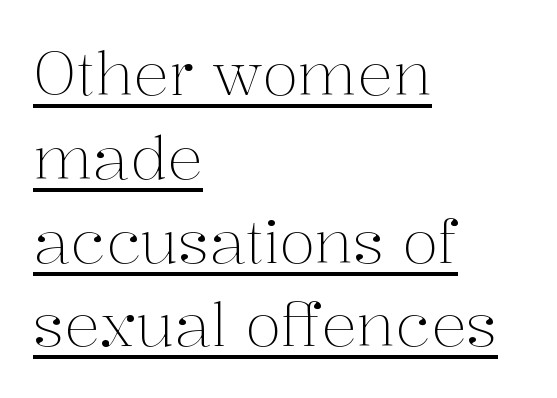
The image shows 59 px light serif type, upright; set left-aligned, normal line spacing (1.42x), normal letter spacing, underlined; medium stroke contrast and a medium x-height.
